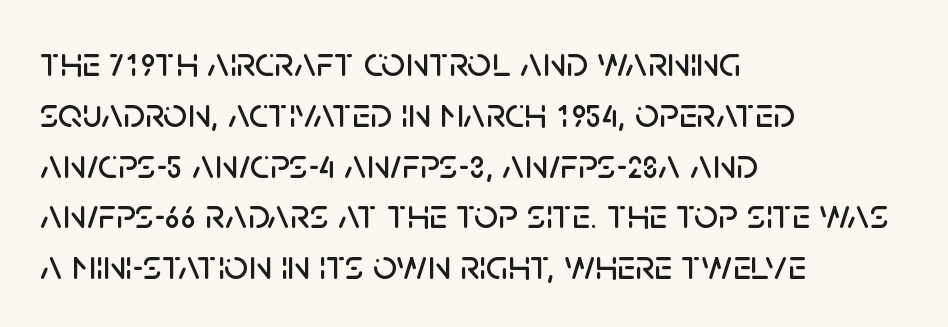
Each letter keeps its own natural width here, so spacing adapts to shape. These lines keep a tight, regular rhythm from letter to letter. Has an underline been added? It has not. Posture: straight, roman, zero tilt.
